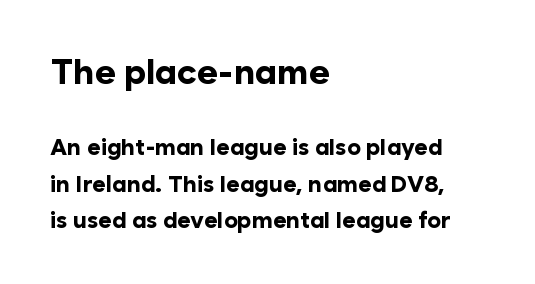
{"serif": "no", "italic": "no", "bold": "yes", "weight": "bold", "width": "normal", "stroke_contrast": "low", "x_height": "medium", "monospaced": "no", "underline": "no", "align": "left", "line_spacing": "normal", "line_spacing_ratio": 1.58, "letter_spacing": "normal", "letter_spacing_em": 0.0, "larger_block": "first", "size_ratio": 1.52, "glyph_px": 35}
